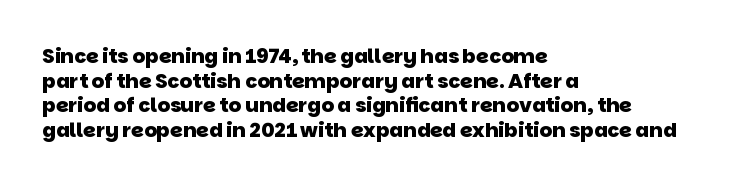
{"bold": "yes", "underline": "no", "align": "left", "line_spacing_ratio": 1.23, "letter_spacing": "normal", "letter_spacing_em": 0.0, "glyph_px": 20}
